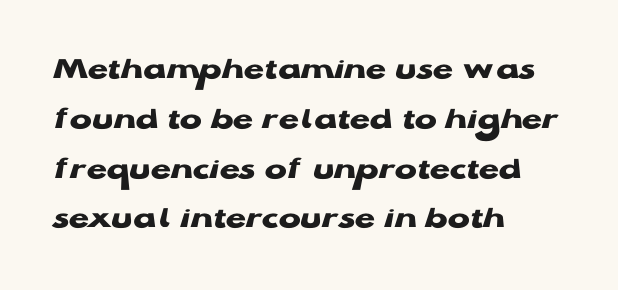
Q: Is the text bold? A: Yes.
Q: Is the text italic (slanted)? A: No, it is upright.
Q: Is the typeface a serif or a sans-serif typeface? A: Sans-serif.
Q: Is the text underlined? A: No.
Q: How is the paragraph aligned? A: Left-aligned.
Q: Is the spacing between letters normal or unusually wide? A: Normal.
Q: Is the spacing between lines tight, normal or loose? A: Normal.
Q: Width (condensed, normal, or wide)? A: Wide.
Q: Stroke contrast? A: Low.
Q: x-height? A: Medium.
Q: Monospaced? A: No.
